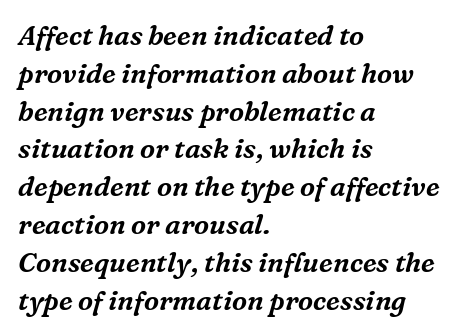
The image shows 27 px text type, italic (leaning right); set left-aligned, normal line spacing (1.4x), normal letter spacing, not underlined.
